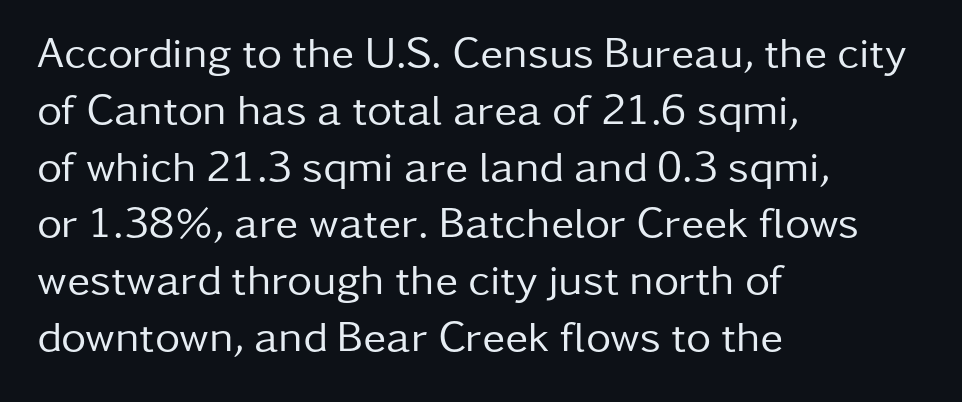
You could not count columns in this text — the font is proportionally spaced. The type sits square on the baseline with zero lean. Decoration check: the copy has no underline. One-word summary of the alignment: left. Does the type have serifs? No, each stem ends abruptly. The font sits on the lighter half of the weight spectrum, regular included.
